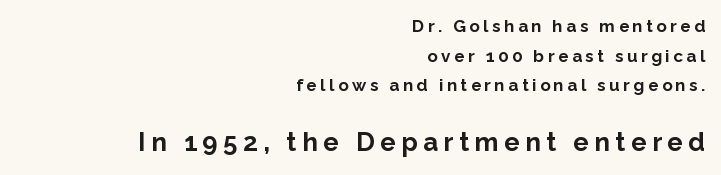
Q: Is the text bold? A: Yes.
Q: Is the text italic (slanted)? A: No, it is upright.
Q: Is the text underlined? A: No.
Q: How is the paragraph aligned? A: Right-aligned.
Q: Is the spacing between letters normal or unusually wide? A: Unusually wide.
Q: Which block of text is set in a larger size, the first (top) or the second (bottom)? A: The second (bottom) one.
